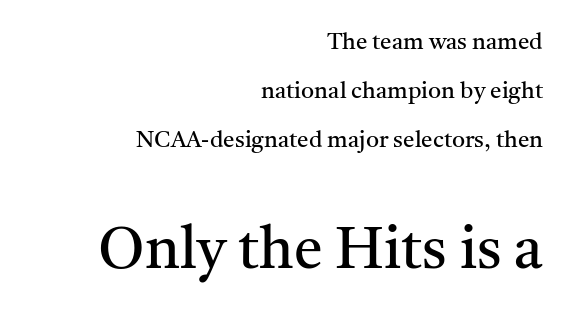
The block of text is sparse from top to bottom, with ample space between rows. Letterform terminals end in serifs throughout the passage. These lines stack with their right ends in a neat column. The letters sit at their default tracking, neither squeezed nor spread. Every character sits straight up, as roman type does. The words here are not underlined.
